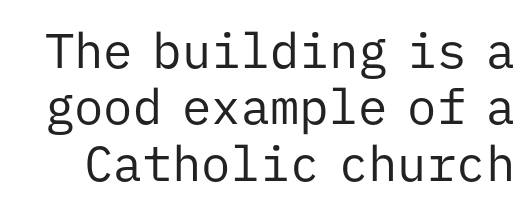
The image shows 49 px regular-weight sans-serif type, upright, monospaced; set tight line spacing (1.15x), normal letter spacing, not underlined; low stroke contrast and a medium x-height.
